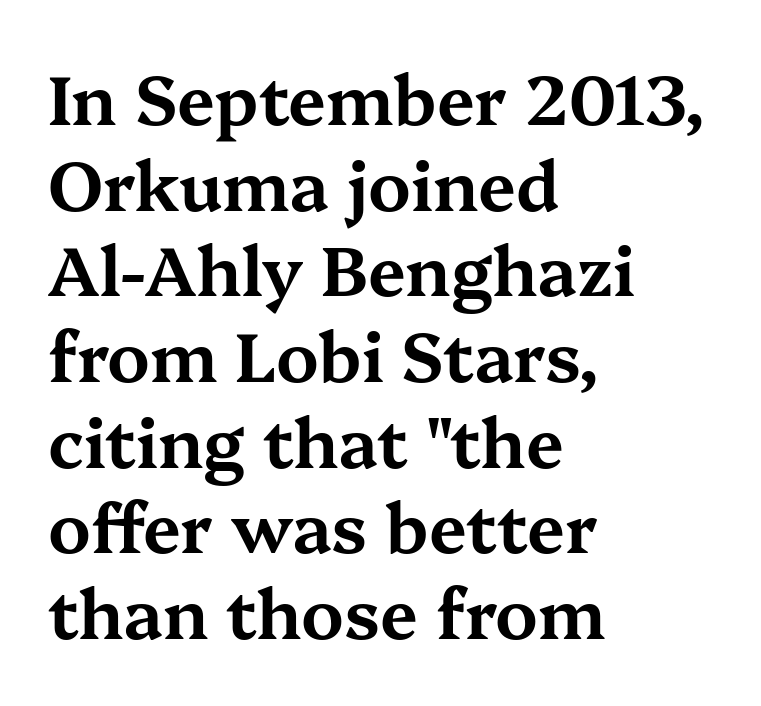
{"serif": "yes", "italic": "no", "width": "wide", "stroke_contrast": "medium", "x_height": "medium", "monospaced": "no", "underline": "no", "align": "left", "line_spacing": "normal", "line_spacing_ratio": 1.26, "letter_spacing": "normal", "letter_spacing_em": 0.0, "glyph_px": 68}
